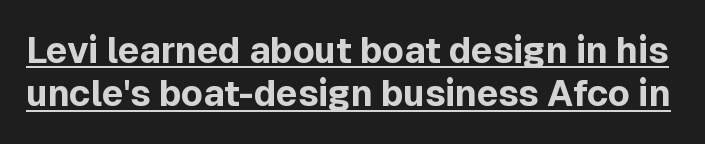
Looks like regular typesetting: each glyph gets only the width it needs. Italic? Not at all — the glyphs are vertical. Serif or sans? Sans — the stroke terminals are bare. The lettering is marked with a stroke running underneath it.
